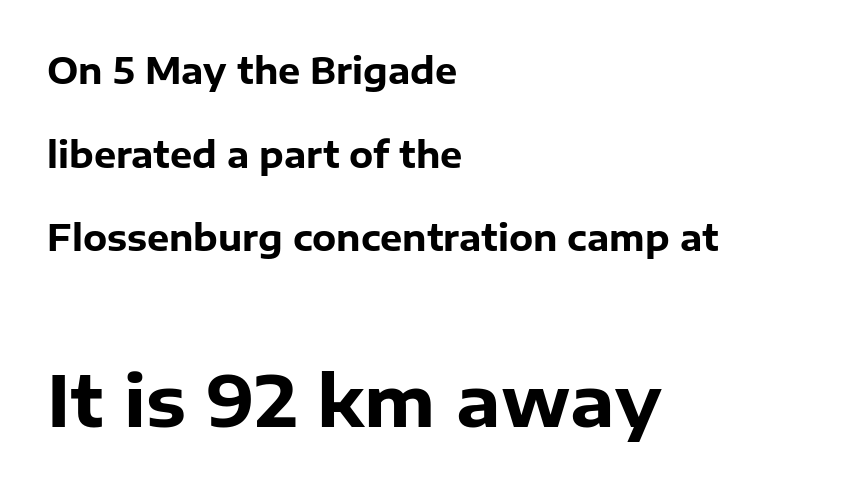
Q: Is the text bold? A: Yes.
Q: Is the text italic (slanted)? A: No, it is upright.
Q: Is the typeface a serif or a sans-serif typeface? A: Sans-serif.
Q: Is the text underlined? A: No.
Q: How is the paragraph aligned? A: Left-aligned.
Q: Is the spacing between letters normal or unusually wide? A: Normal.
Q: Is the spacing between lines tight, normal or loose? A: Loose.
Q: Which block of text is set in a larger size, the first (top) or the second (bottom)? A: The second (bottom) one.
Q: Width (condensed, normal, or wide)? A: Normal.
Q: Stroke contrast? A: Low.
Q: x-height? A: Medium.
Q: Monospaced? A: No.
